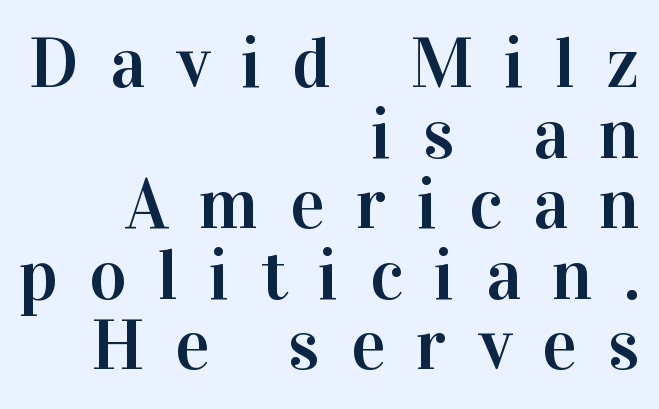
The image shows 72 px serif type, upright; set right-aligned, tight line spacing (0.98x), unusually wide letter spacing (+0.43 em), not underlined; high stroke contrast and a medium x-height.
